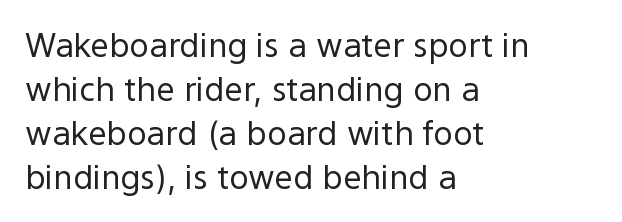
The image shows 33 px regular-weight sans-serif type, upright; set left-aligned, normal line spacing (1.33x), normal letter spacing, not underlined; a medium x-height.
